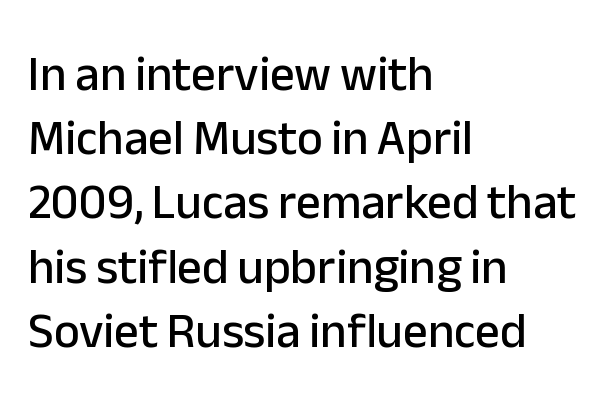
{"serif": "no", "italic": "no", "width": "normal", "stroke_contrast": "low", "x_height": "medium", "monospaced": "no", "underline": "no", "align": "left", "line_spacing": "normal", "line_spacing_ratio": 1.31, "letter_spacing": "normal", "letter_spacing_em": 0.0, "glyph_px": 49}
